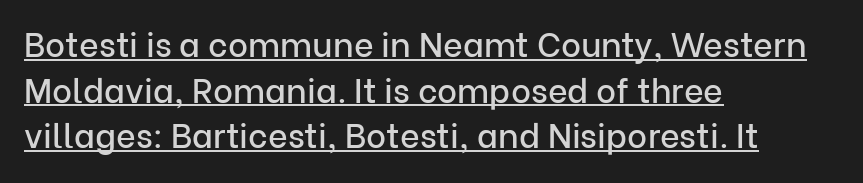
Q: Is the text italic (slanted)? A: No, it is upright.
Q: Is the typeface a serif or a sans-serif typeface? A: Sans-serif.
Q: Is the text underlined? A: Yes.
Q: How is the paragraph aligned? A: Left-aligned.
Q: Is the spacing between letters normal or unusually wide? A: Normal.
Q: Is the spacing between lines tight, normal or loose? A: Normal.
Q: Width (condensed, normal, or wide)? A: Normal.
Q: Stroke contrast? A: Low.
Q: x-height? A: Medium.
Q: Monospaced? A: No.
